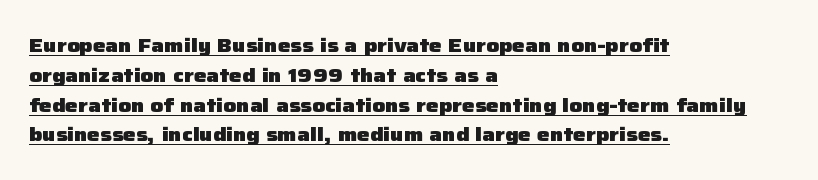
The image shows 20 px bold type, upright; set left-aligned, normal line spacing (1.49x), normal letter spacing, underlined.
